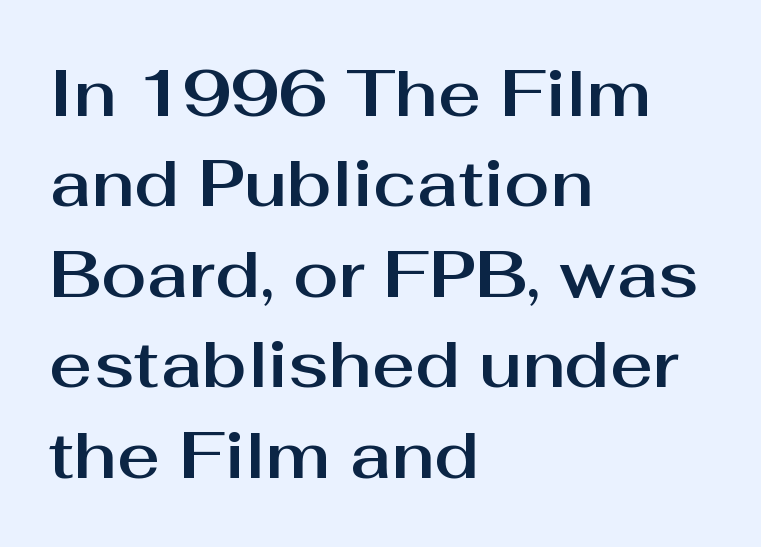
The image shows 66 px sans-serif type, upright; set left-aligned, normal line spacing (1.37x), normal letter spacing, not underlined; medium stroke contrast and a medium x-height.
